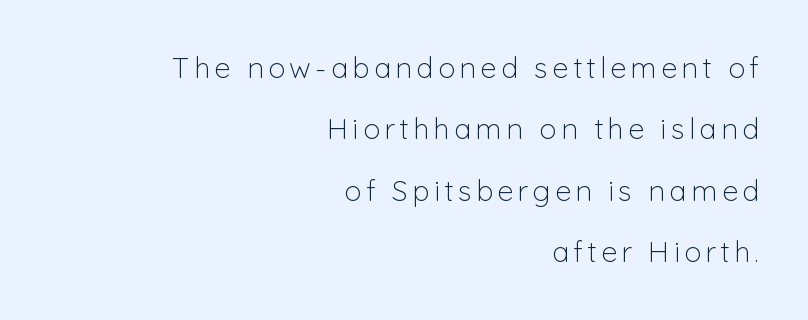
The image shows 29 px light sans-serif type, upright; set right-aligned, loose line spacing (2.12x), not underlined; low stroke contrast and a medium x-height.
